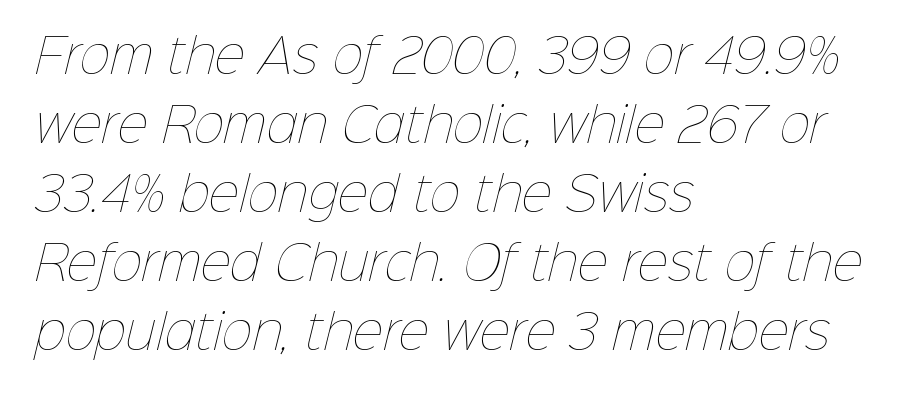
The image shows 47 px thin type; set left-aligned, normal line spacing (1.47x), normal letter spacing, not underlined; low stroke contrast and a medium x-height.
